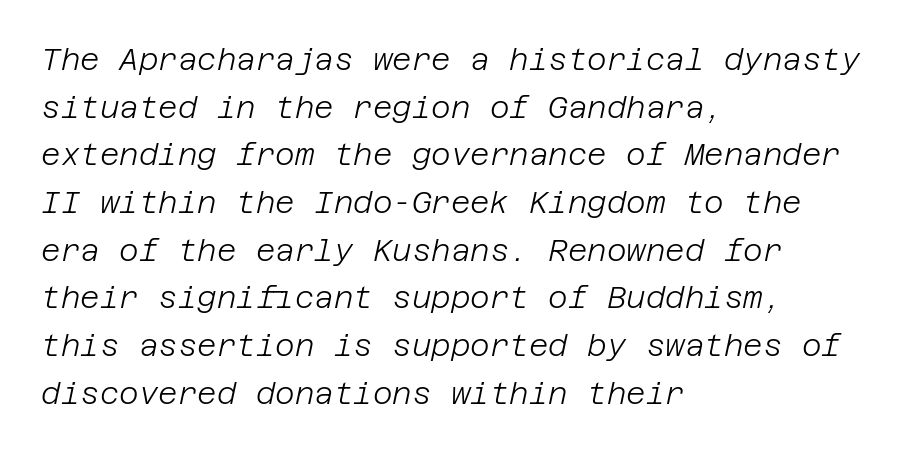
The image shows 30 px light type, italic (leaning right); set left-aligned, normal line spacing (1.59x), normal letter spacing, not underlined; low stroke contrast and a large x-height.
